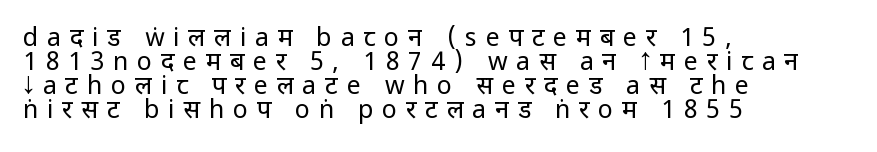
The image shows 25 px text type, upright; set left-aligned, tight line spacing (0.96x), unusually wide letter spacing (+0.35 em), not underlined.
